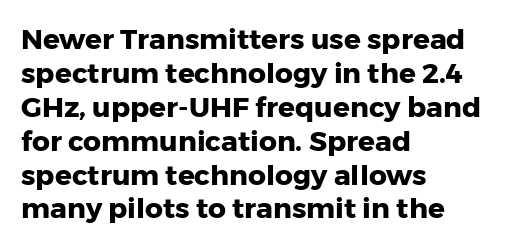
The image shows 28 px heavy sans-serif type, upright; set left-aligned, line spacing 1.21x, normal letter spacing, not underlined; low stroke contrast and a medium x-height.
